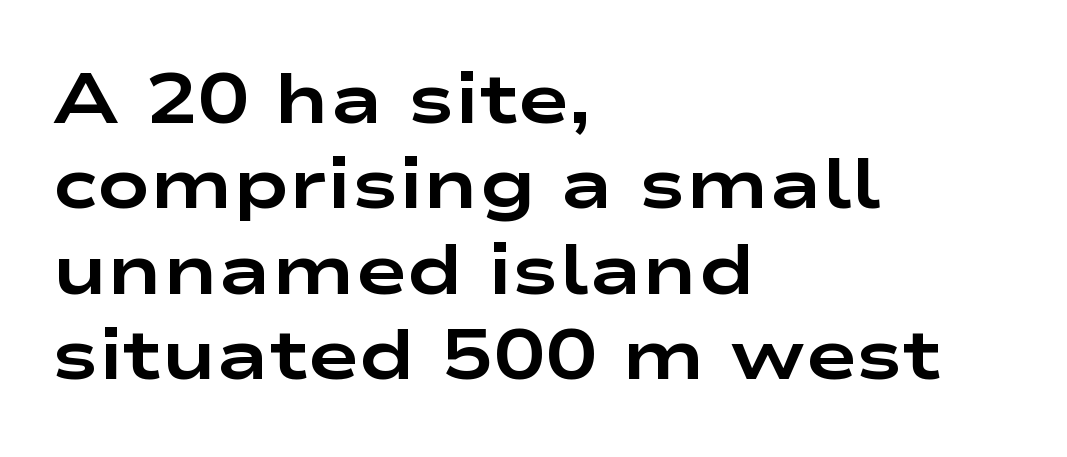
Italic: no, the glyphs are upright roman. Varying glyph widths throughout — classic text-font behaviour. Unmarked baselines from the first word to the last. A typesetter would label this face a sans. The letterforms sit shoulder to shoulder at normal distance. Thick stems and heavy bowls — unmistakably bold.
